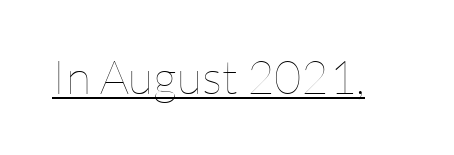
The image shows 47 px thin type, upright; set normal letter spacing, underlined; low stroke contrast and a medium x-height.
